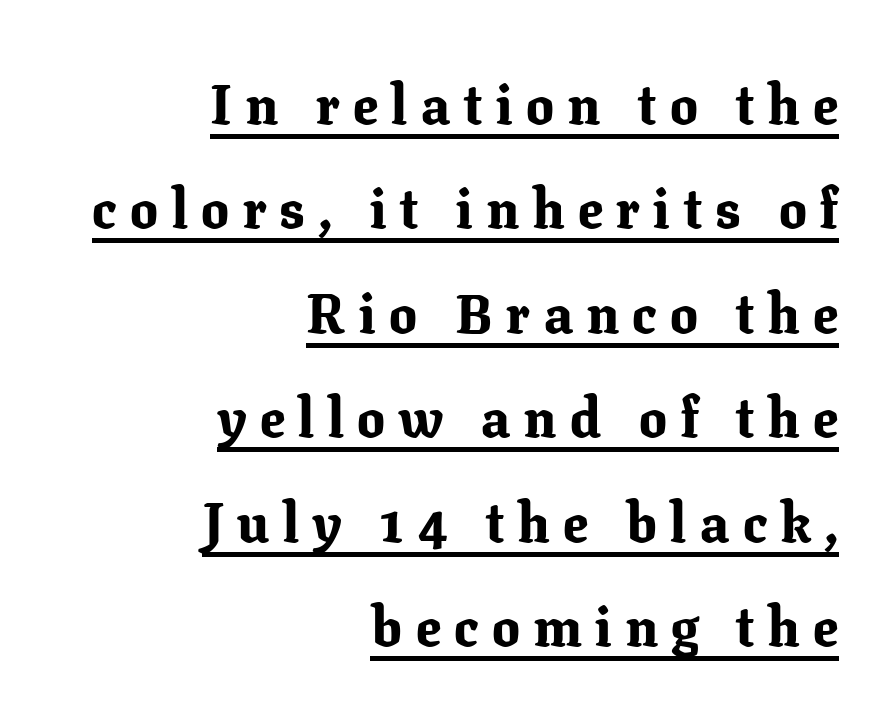
The image shows 55 px bold serif type, upright; set right-aligned, loose line spacing (1.9x), unusually wide letter spacing (+0.25 em), underlined; low stroke contrast and a medium x-height.
